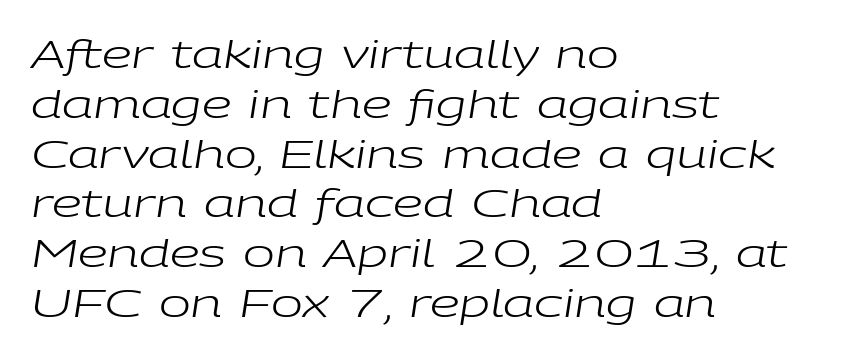
The image shows 38 px regular-weight, wide type, italic (leaning right); set left-aligned, normal line spacing (1.31x), normal letter spacing, not underlined; low stroke contrast and a medium x-height.
